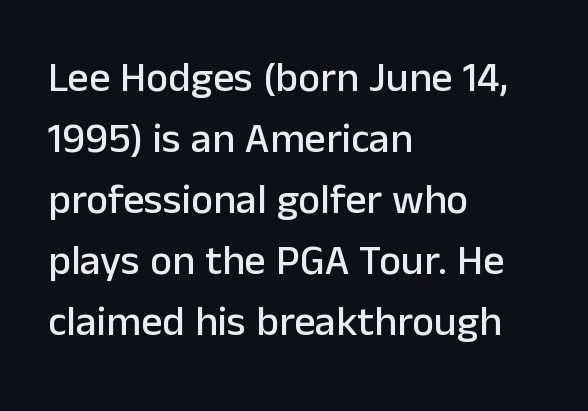
The image shows 42 px sans-serif type, upright; set left-aligned, normal line spacing (1.45x), normal letter spacing, not underlined; low stroke contrast and a medium x-height.
